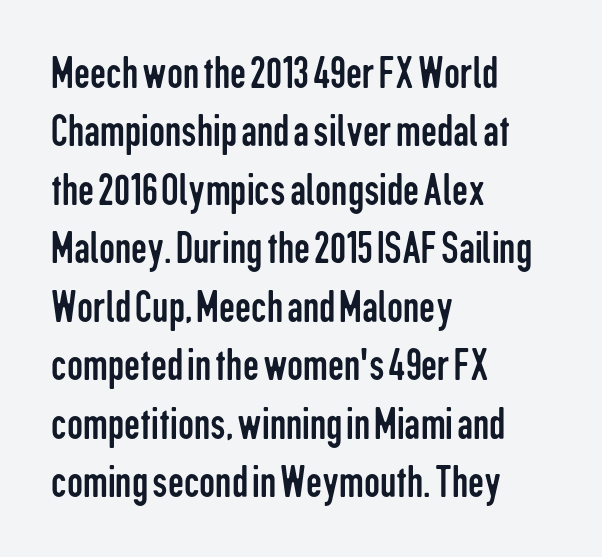
The image shows 45 px regular-weight, condensed sans-serif type, upright; set left-aligned, normal line spacing (1.3x), normal letter spacing, not underlined; low stroke contrast and a medium x-height.
